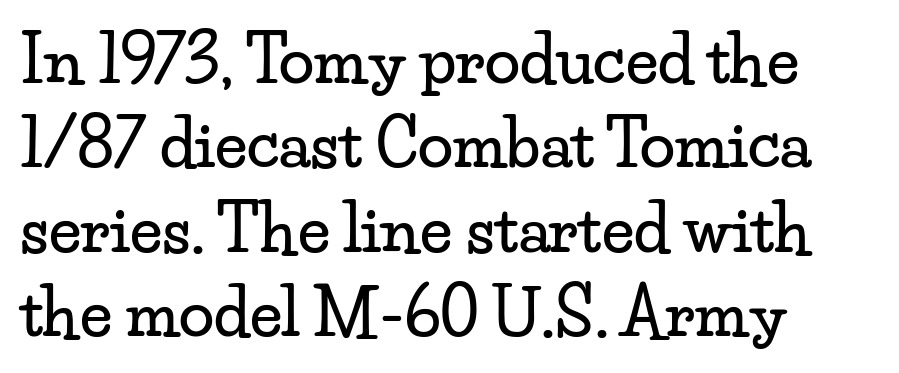
{"serif": "yes", "italic": "no", "width": "wide", "stroke_contrast": "low", "x_height": "small", "monospaced": "no", "underline": "no", "align": "left", "line_spacing": "normal", "line_spacing_ratio": 1.32, "letter_spacing": "normal", "letter_spacing_em": 0.0, "glyph_px": 64}
